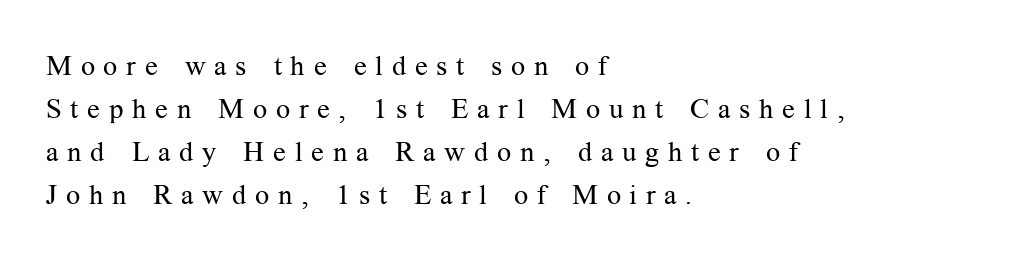
{"serif": "yes", "italic": "no", "bold": "no", "weight": "regular", "width": "normal", "stroke_contrast": "medium", "x_height": "medium", "monospaced": "no", "underline": "no", "align": "left", "line_spacing": "normal", "line_spacing_ratio": 1.53, "letter_spacing": "wide", "letter_spacing_em": 0.31, "glyph_px": 28}
